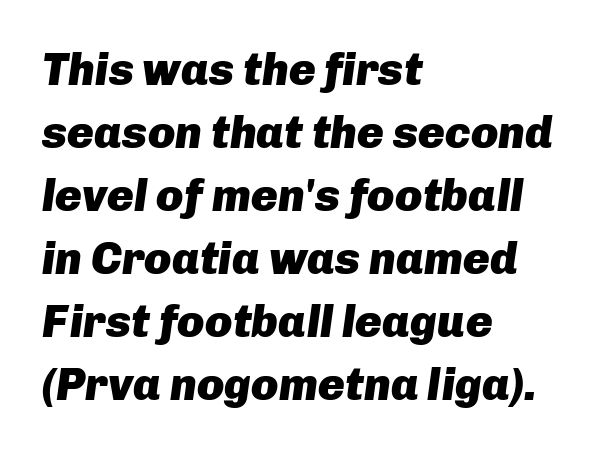
The font is running at its bold setting. These lines are rendered in a variable-pitch font. Slanted lettering throughout. Short note: letters normally spaced. The rows are spaced the way most documents space them.
